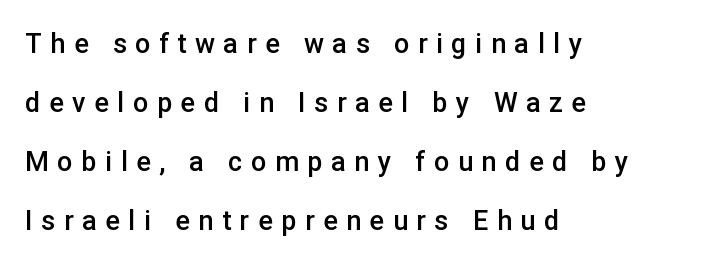
Q: Is the text bold? A: Semi-bold.
Q: Is the text italic (slanted)? A: No, it is upright.
Q: Is the text underlined? A: No.
Q: How is the paragraph aligned? A: Left-aligned.
Q: Is the spacing between letters normal or unusually wide? A: Unusually wide.
Q: Is the spacing between lines tight, normal or loose? A: Loose.
